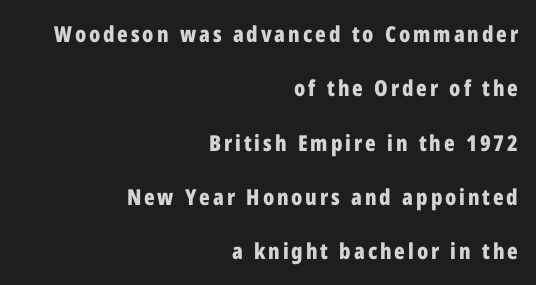
The zone under the glyphs is completely vacant. The line-height multiplier appears high, well above default. Caption: multi-line text, flush right, ragged left. Heft: maximum for text — a bold. The type sits square on the baseline with zero lean.
